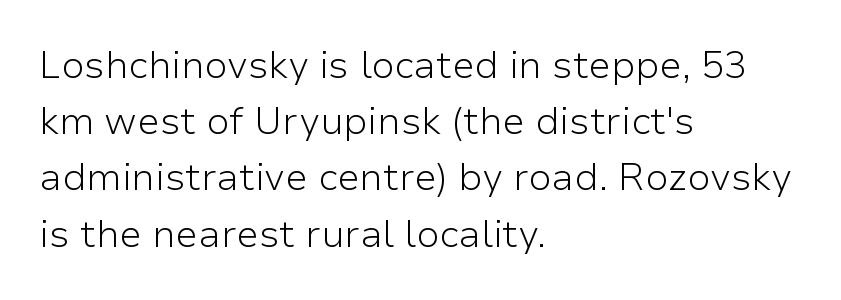
The image shows 38 px light sans-serif type, upright; set left-aligned, normal line spacing (1.48x), normal letter spacing, not underlined; low stroke contrast and a medium x-height.
